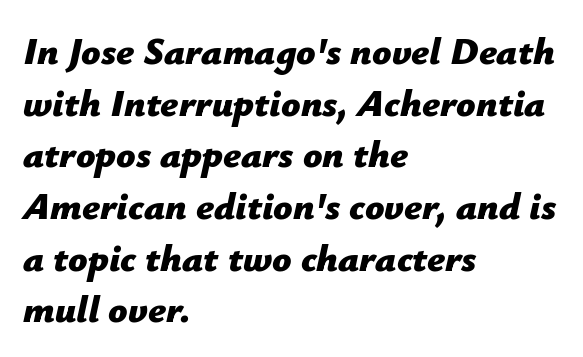
Compared with typical body copy, the letter spacing here is the same. Heavy, bold letterforms. Think of a printed novel: that variable character pitch is what you see here. The line-height multiplier appears to be the usual default.
